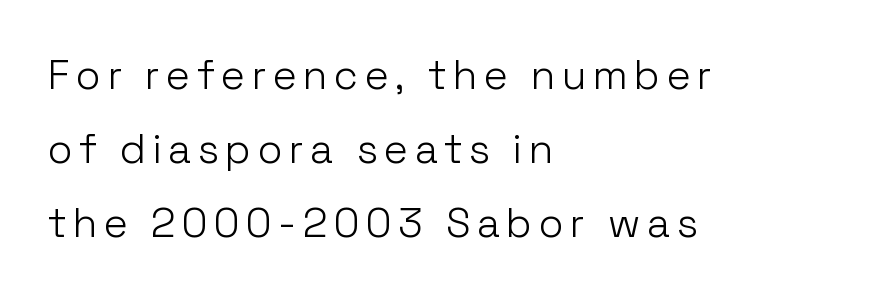
{"serif": "no", "italic": "no", "bold": "no", "weight": "light", "width": "normal", "stroke_contrast": "low", "x_height": "medium", "monospaced": "no", "underline": "no", "align": "left", "line_spacing_ratio": 1.81, "glyph_px": 41}
